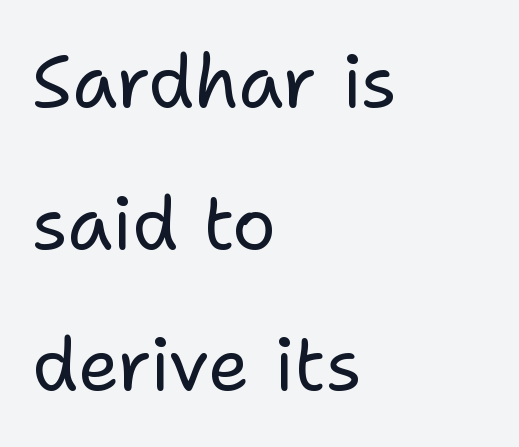
The image shows 73 px regular-weight sans-serif type, upright; set left-aligned, loose line spacing (1.94x), normal letter spacing, not underlined; low stroke contrast and a medium x-height.
